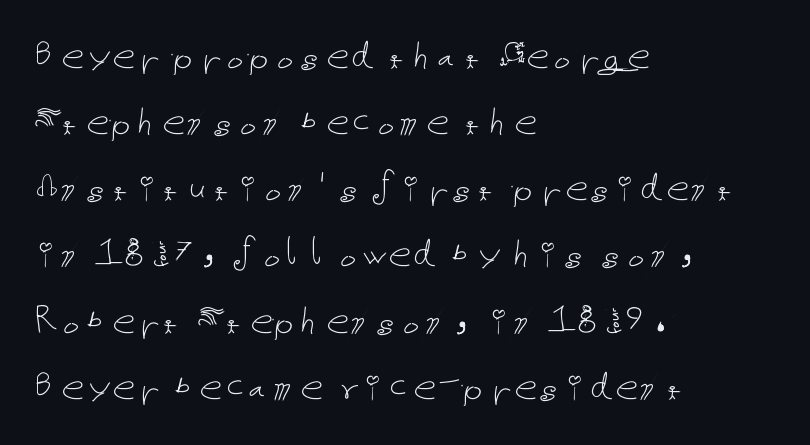
{"italic": "no", "bold": "no", "weight": "thin", "width": "normal", "stroke_contrast": "low", "x_height": "medium", "underline": "no", "align": "left", "line_spacing": "normal", "line_spacing_ratio": 1.47, "letter_spacing": "normal", "letter_spacing_em": 0.0, "glyph_px": 45}
